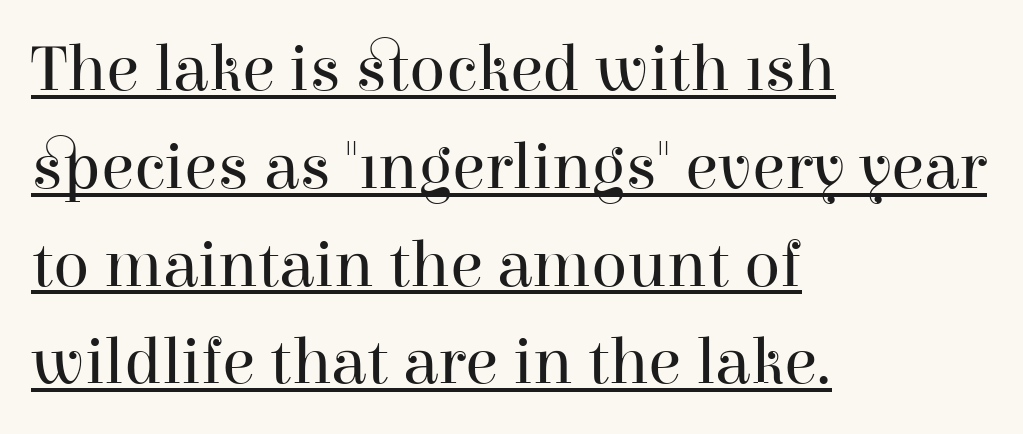
Q: Is the text bold? A: No.
Q: Is the text italic (slanted)? A: No, it is upright.
Q: Is the typeface a serif or a sans-serif typeface? A: Serif.
Q: Is the text underlined? A: Yes.
Q: How is the paragraph aligned? A: Left-aligned.
Q: Is the spacing between letters normal or unusually wide? A: Normal.
Q: Is the spacing between lines tight, normal or loose? A: Normal.
Q: Width (condensed, normal, or wide)? A: Normal.
Q: Stroke contrast? A: High.
Q: x-height? A: Medium.
Q: Monospaced? A: No.
